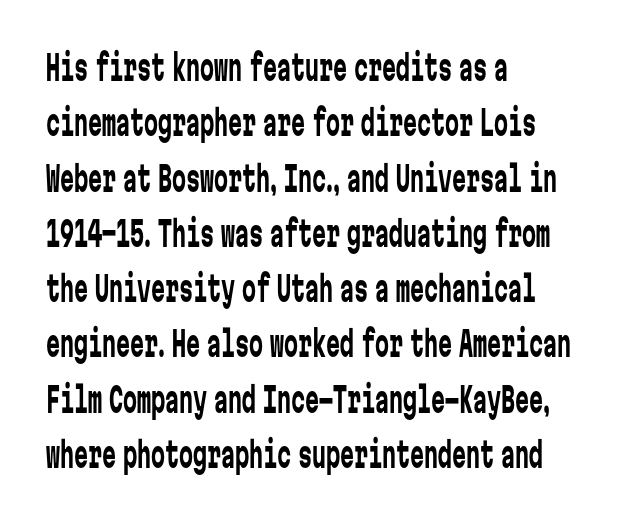
The image shows 35 px regular-weight, condensed sans-serif type, upright, monospaced; set left-aligned, normal line spacing (1.58x), normal letter spacing, not underlined; low stroke contrast and a medium x-height.
